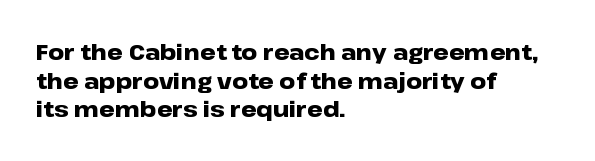
Q: Is the text bold? A: Yes.
Q: Is the text italic (slanted)? A: No, it is upright.
Q: Is the text underlined? A: No.
Q: How is the paragraph aligned? A: Left-aligned.
Q: Is the spacing between letters normal or unusually wide? A: Normal.
Q: Is the spacing between lines tight, normal or loose? A: Normal.
